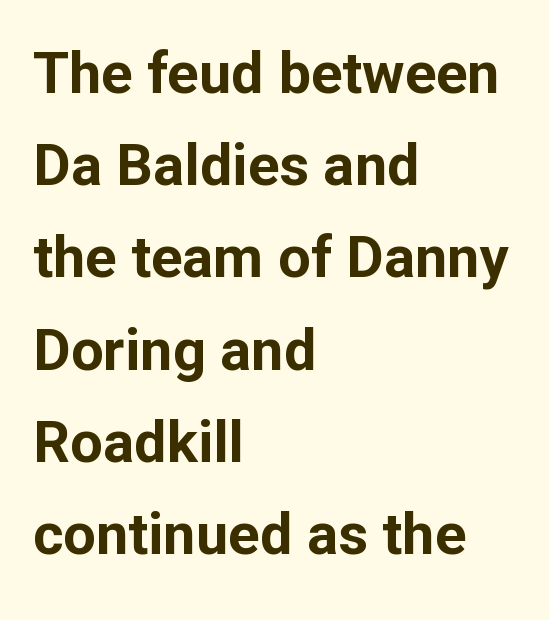
Is this a fixed-width face? No — the glyphs have proportional, varying widths. Short note: letters normally spaced. The passage shown is typeset with a sans-serif family. Designer's note — italics off, roman on. Reading down the block, your eye returns to a fixed left position each line. Type without underlining.
